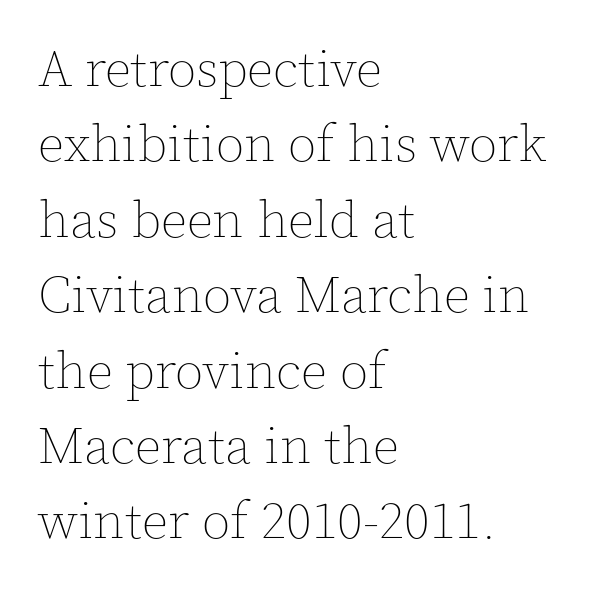
The image shows 52 px thin type, upright; set left-aligned, normal line spacing (1.45x), normal letter spacing, not underlined; a medium x-height.
